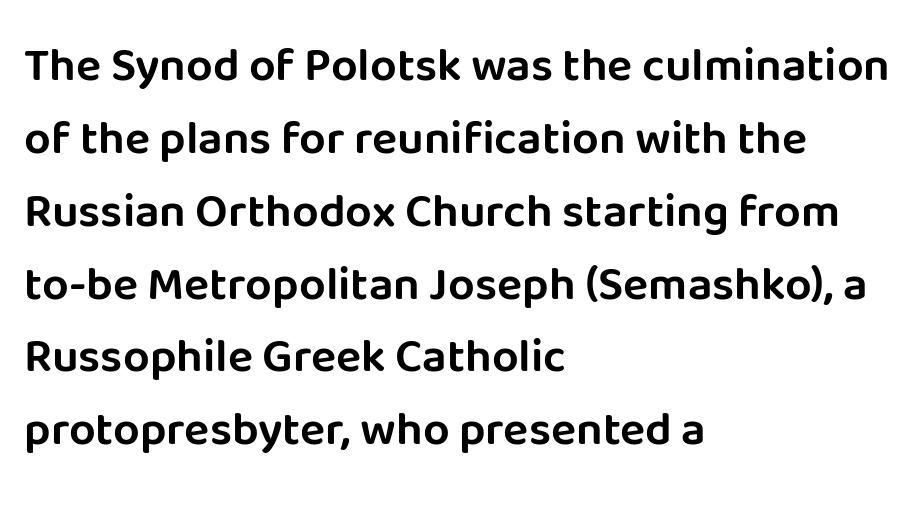
{"serif": "no", "italic": "no", "width": "normal", "stroke_contrast": "low", "x_height": "large", "monospaced": "no", "underline": "no", "align": "left", "line_spacing": "normal", "line_spacing_ratio": 1.55, "letter_spacing": "normal", "letter_spacing_em": 0.0, "glyph_px": 47}
